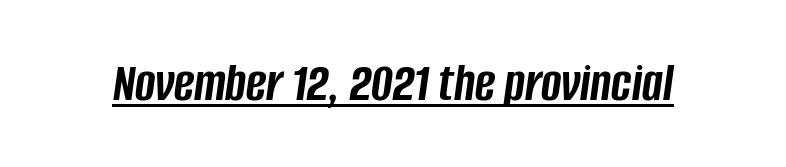
Every word sits above its own underline. Is the letter spacing exaggerated? No — it looks like the ordinary default. You'd pick this weight for a headline — it's a proper bold. In terms of posture, this sample is oblique. The face used here is proportionally spaced, like ordinary book or web type.
